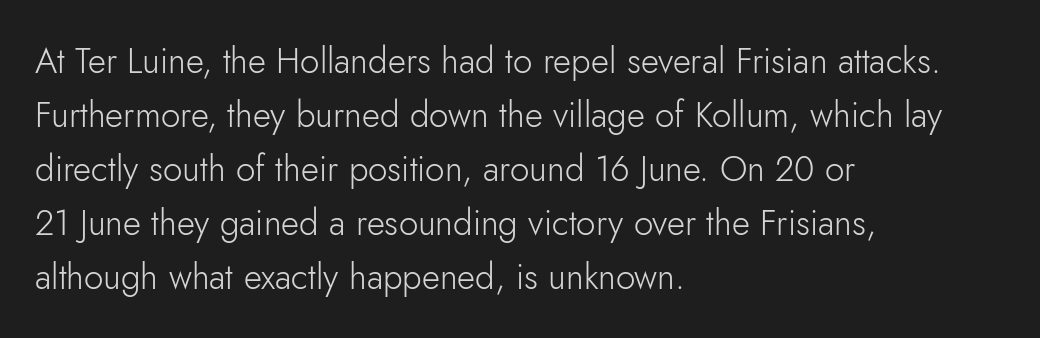
Descenders hang freely into open space. The face used here is proportionally spaced, like ordinary book or web type. These lines are composed in type without serifs. Interline gaps are of average width in this sample. Unlike italic type, these characters show no tilt at all. No extra tracking has been applied to these lines.
